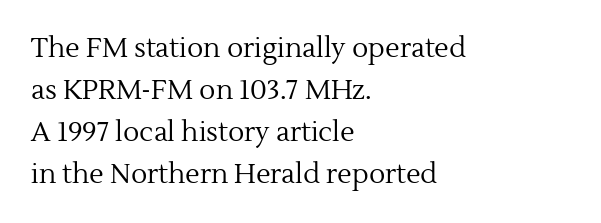
Q: Is the text bold? A: No.
Q: Is the text italic (slanted)? A: No, it is upright.
Q: Is the text underlined? A: No.
Q: How is the paragraph aligned? A: Left-aligned.
Q: Is the spacing between letters normal or unusually wide? A: Normal.
Q: Is the spacing between lines tight, normal or loose? A: Normal.
